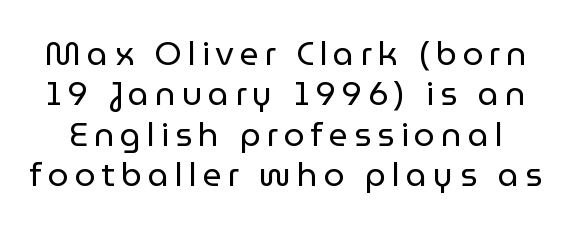
{"serif": "no", "italic": "no", "bold": "no", "weight": "regular", "width": "normal", "stroke_contrast": "low", "x_height": "medium", "monospaced": "no", "underline": "no", "line_spacing_ratio": 1.22, "glyph_px": 33}
